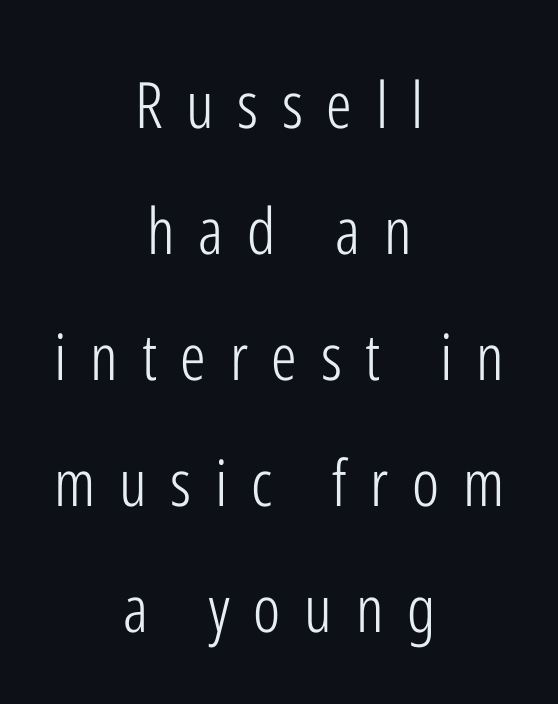
{"serif": "no", "italic": "no", "bold": "no", "weight": "light", "width": "condensed", "stroke_contrast": "low", "x_height": "medium", "monospaced": "no", "underline": "no", "align": "center", "line_spacing": "loose", "line_spacing_ratio": 1.97, "letter_spacing": "wide", "letter_spacing_em": 0.37, "glyph_px": 64}
